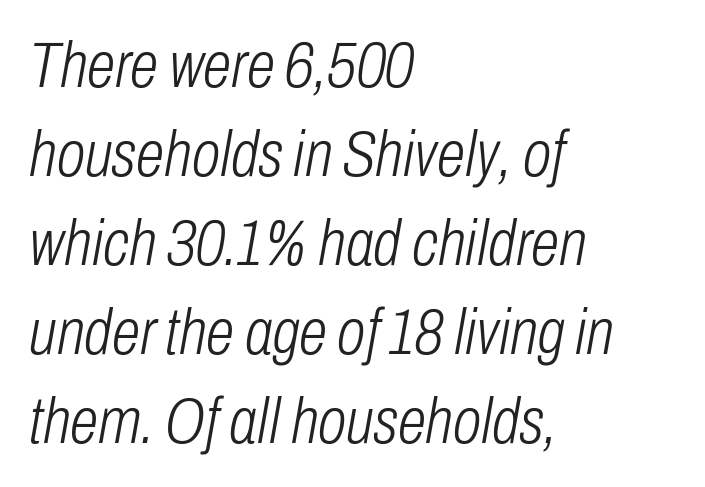
Q: Is the text bold? A: No.
Q: Is the text italic (slanted)? A: Yes, it leans right by about 10 degrees.
Q: Is the text underlined? A: No.
Q: How is the paragraph aligned? A: Left-aligned.
Q: Is the spacing between letters normal or unusually wide? A: Normal.
Q: Is the spacing between lines tight, normal or loose? A: Normal.
Q: Width (condensed, normal, or wide)? A: Condensed.
Q: Stroke contrast? A: Low.
Q: x-height? A: Medium.
Q: Monospaced? A: No.
